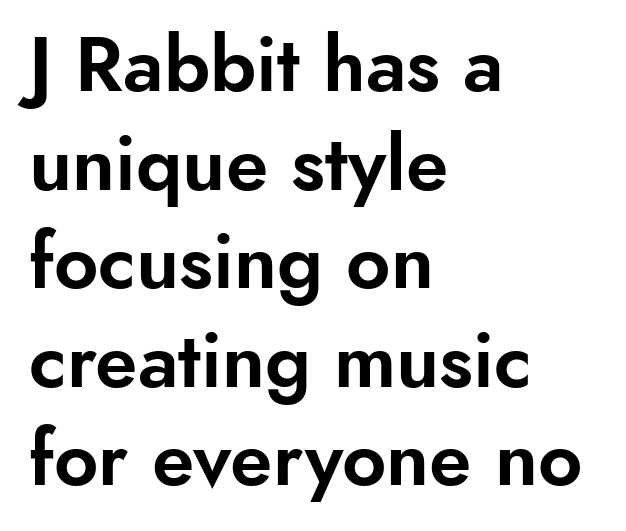
{"serif": "no", "italic": "no", "width": "normal", "stroke_contrast": "low", "x_height": "small", "monospaced": "no", "underline": "no", "align": "left", "line_spacing": "normal", "line_spacing_ratio": 1.28, "letter_spacing": "normal", "letter_spacing_em": 0.0, "glyph_px": 77}
